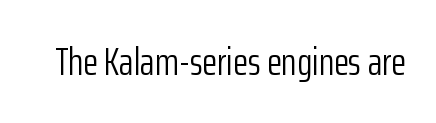
Q: Is the text bold? A: No.
Q: Is the text italic (slanted)? A: No, it is upright.
Q: Is the typeface a serif or a sans-serif typeface? A: Sans-serif.
Q: Is the text underlined? A: No.
Q: Is the spacing between letters normal or unusually wide? A: Normal.
Q: Width (condensed, normal, or wide)? A: Condensed.
Q: Stroke contrast? A: Low.
Q: x-height? A: Medium.
Q: Monospaced? A: No.
